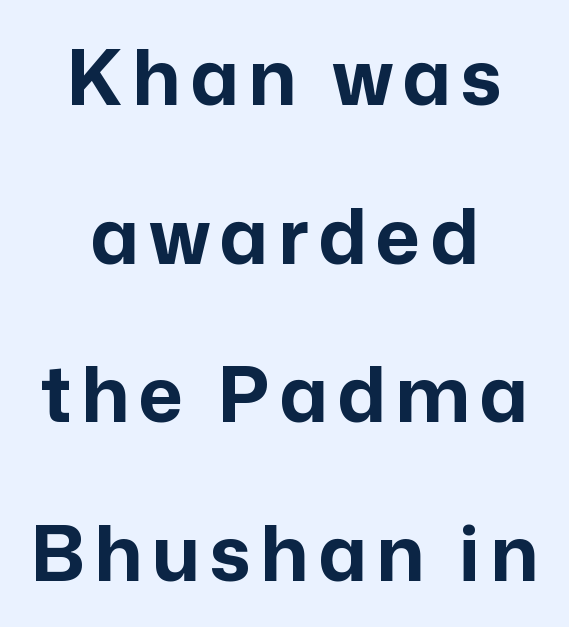
The image shows 77 px bold sans-serif type, upright; set centered, loose line spacing (2.06x), not underlined; low stroke contrast and a medium x-height.
